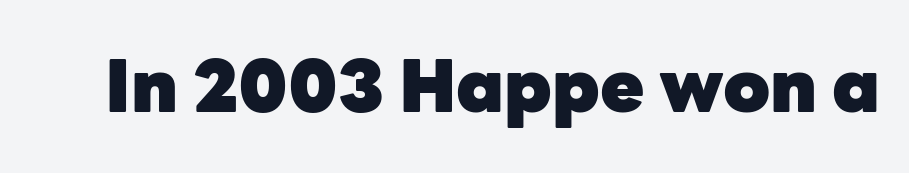
The image shows 72 px heavy sans-serif type, upright; set normal letter spacing, not underlined; low stroke contrast and a medium x-height.
